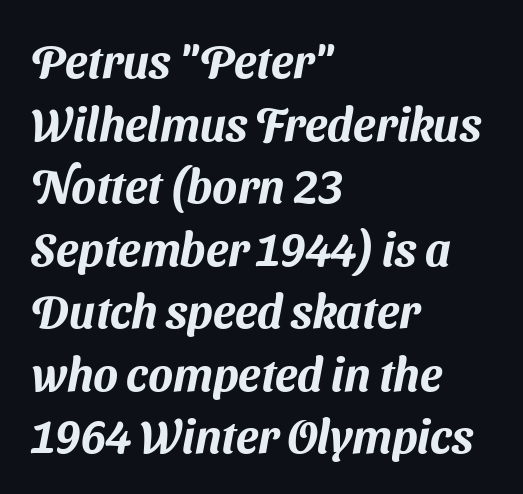
The image shows 46 px sans-serif type; set left-aligned, normal line spacing (1.36x), normal letter spacing, not underlined; medium stroke contrast and a medium x-height.
